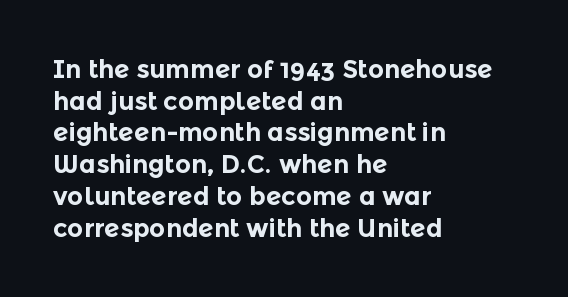
Q: Is the text bold? A: Yes.
Q: Is the text italic (slanted)? A: No, it is upright.
Q: Is the text underlined? A: No.
Q: How is the paragraph aligned? A: Left-aligned.
Q: Is the spacing between letters normal or unusually wide? A: Normal.
Q: Is the spacing between lines tight, normal or loose? A: Normal.
